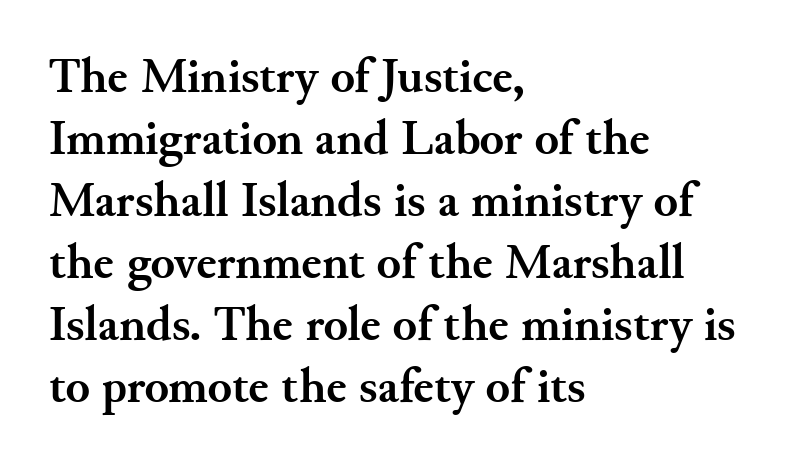
The image shows 50 px semibold serif type, upright; set left-aligned, line spacing 1.24x, normal letter spacing, not underlined; medium stroke contrast and a small x-height.
